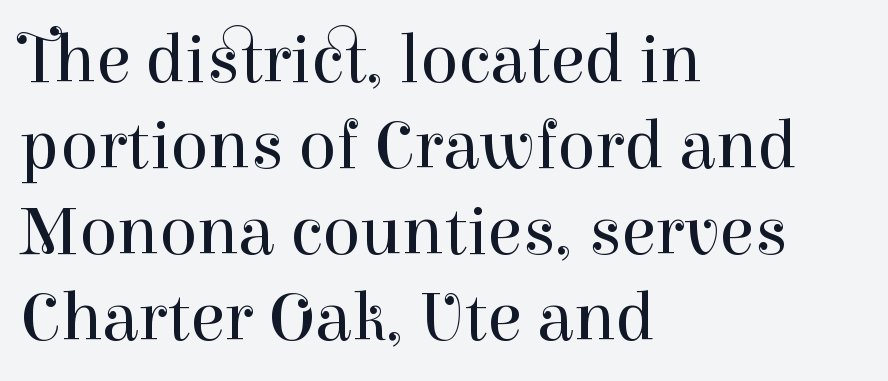
{"serif": "yes", "italic": "no", "bold": "no", "weight": "regular", "width": "normal", "stroke_contrast": "high", "x_height": "medium", "monospaced": "no", "underline": "no", "align": "left", "line_spacing_ratio": 1.23, "letter_spacing": "normal", "letter_spacing_em": 0.0, "glyph_px": 70}
